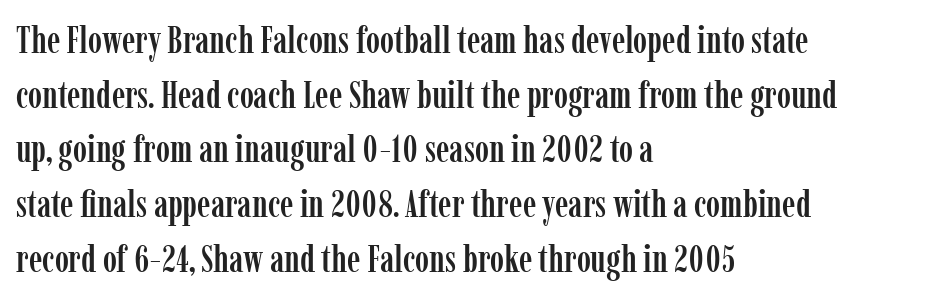
Underline: absent. Quick note: not italic, upright. The tracking reads as untouched default to a designer's eye. The lines in this sample share a left origin and differ only in where they stop. The face used here is seriffed, in the tradition of book romans. Summary of vertical rhythm: regular, with standard interline spacing.
